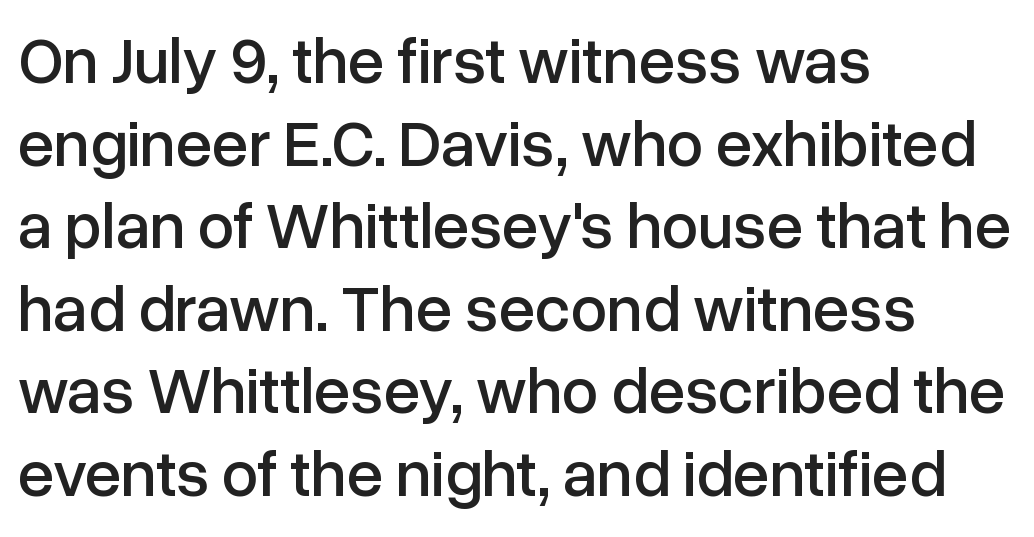
A typesetter would call this zero additional tracking. No italicization has been applied; the sample stays upright. The glyphs in this specimen are sans serif. The lines are quadded left.
